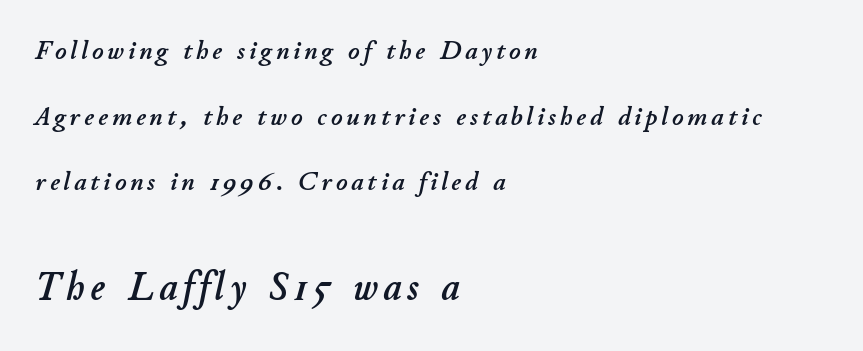
Emphasis-style slanted type is in use. Whoever set this made the second block the dominant, larger element. Any mark beneath the type? The region is blank. Vertical spacing — loose.
